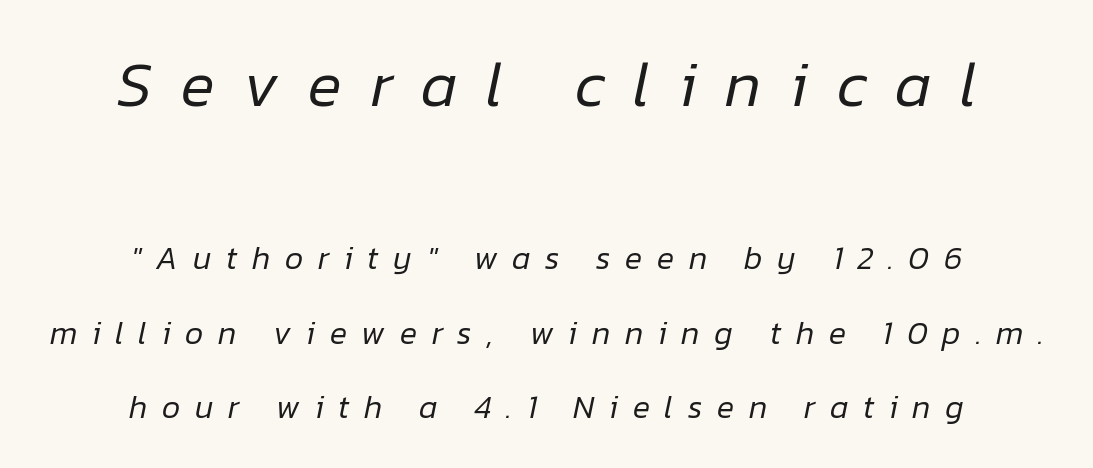
{"italic": "yes", "lean": "right", "slant_degrees": 12, "bold": "no", "weight": "regular", "width": "normal", "stroke_contrast": "low", "x_height": "medium", "monospaced": "no", "underline": "no", "align": "center", "line_spacing": "loose", "line_spacing_ratio": 2.33, "letter_spacing": "wide", "letter_spacing_em": 0.46, "larger_block": "first", "size_ratio": 1.97, "glyph_px": 63}
